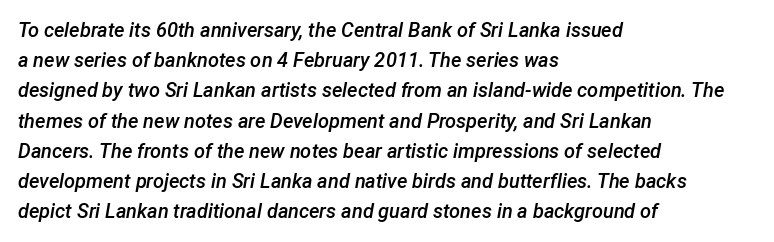
A classic flush-left, rag-right setting is used for this passage. Honestly, the row spacing looks completely unremarkable. This rendering leaves character spacing at its baseline value. Unmarked baselines from the first word to the last.
